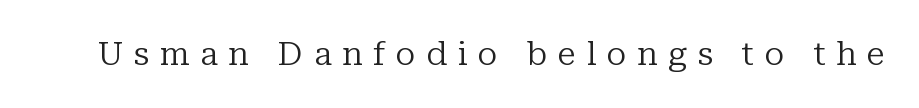
Stems here are at most as thick as an everyday book face. Letterform terminals end in serifs throughout the passage. Varying glyph widths throughout — classic text-font behaviour. Type without underlining. Caption: expanded tracking, letters set apart. Italic? Not at all — the glyphs are vertical.
